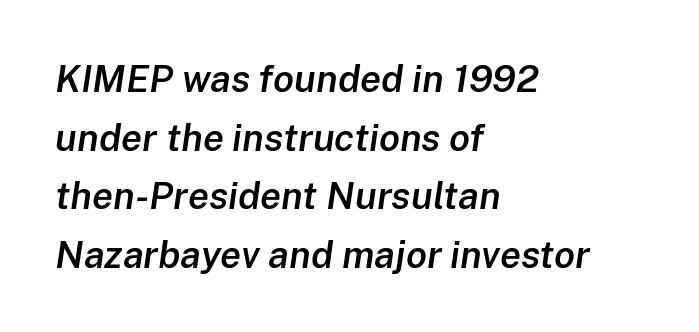
The image shows 38 px semibold type, italic (leaning right); set left-aligned, normal line spacing (1.54x), normal letter spacing, not underlined; low stroke contrast and a medium x-height.
